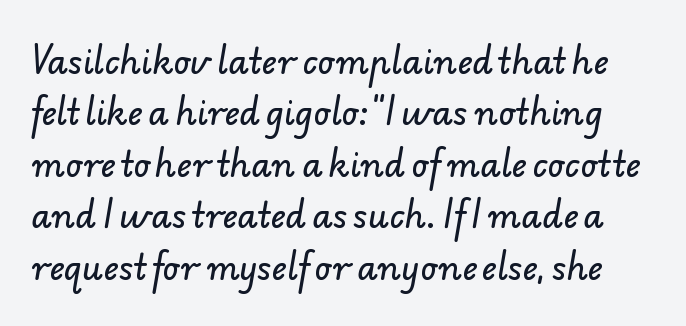
Students, observe: this is what conventionally led text looks like. Unmarked baselines from the first word to the last. The face used here is proportionally spaced, like ordinary book or web type. A typesetter would call this zero additional tracking. Does the type have serifs? No, each stem ends abruptly.
